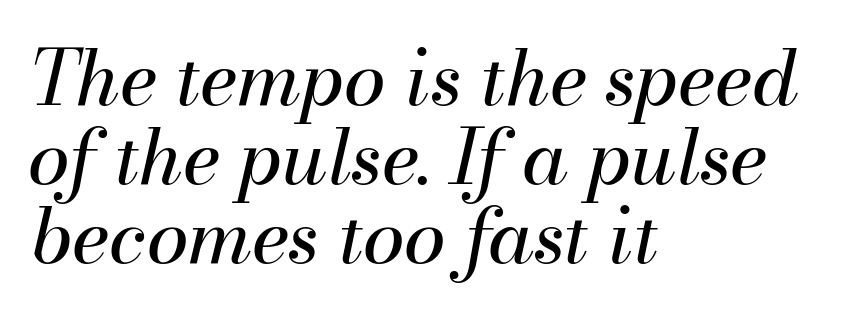
Emphasis-style slanted type is in use. Each stroke keeps to a modest, everyday thickness or less. These lines are rendered in a variable-pitch font. The vertical gap from one line to the next is small.
